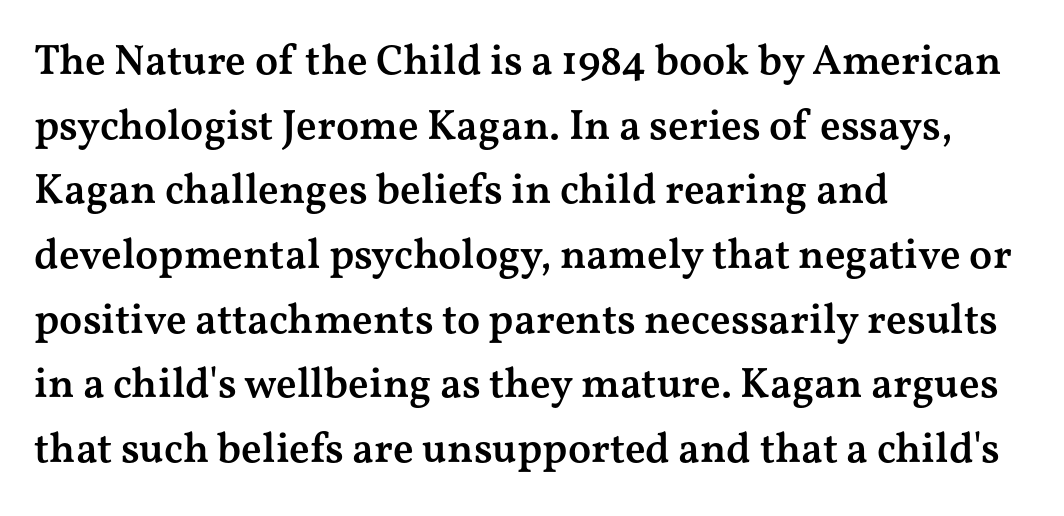
{"serif": "yes", "italic": "no", "bold": "semi", "weight": "semibold", "width": "wide", "stroke_contrast": "medium", "x_height": "medium", "monospaced": "no", "underline": "no", "align": "left", "line_spacing": "normal", "line_spacing_ratio": 1.54, "letter_spacing": "normal", "letter_spacing_em": 0.0, "glyph_px": 42}
